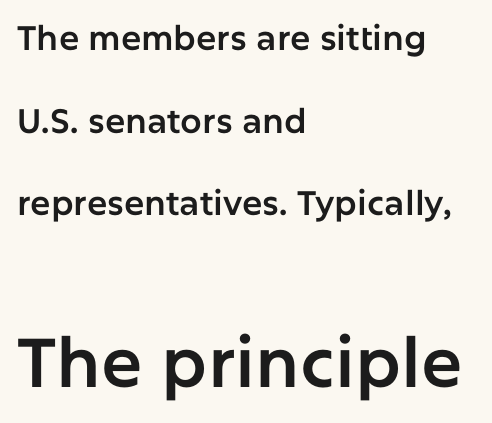
Q: Is the text italic (slanted)? A: No, it is upright.
Q: Is the typeface a serif or a sans-serif typeface? A: Sans-serif.
Q: Is the text underlined? A: No.
Q: How is the paragraph aligned? A: Left-aligned.
Q: Is the spacing between letters normal or unusually wide? A: Normal.
Q: Is the spacing between lines tight, normal or loose? A: Loose.
Q: Which block of text is set in a larger size, the first (top) or the second (bottom)? A: The second (bottom) one.
Q: Width (condensed, normal, or wide)? A: Normal.
Q: Stroke contrast? A: Low.
Q: x-height? A: Medium.
Q: Monospaced? A: No.
